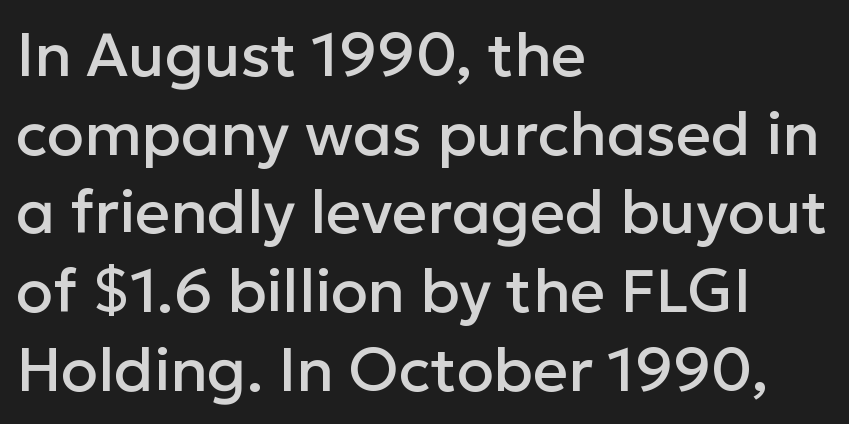
{"serif": "no", "italic": "no", "width": "normal", "stroke_contrast": "low", "x_height": "medium", "monospaced": "no", "underline": "no", "align": "left", "line_spacing": "normal", "line_spacing_ratio": 1.29, "letter_spacing": "normal", "letter_spacing_em": 0.0, "glyph_px": 61}
